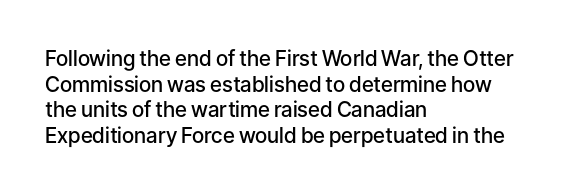
Q: Is the text bold? A: Semi-bold.
Q: Is the text italic (slanted)? A: No, it is upright.
Q: Is the text underlined? A: No.
Q: How is the paragraph aligned? A: Left-aligned.
Q: Is the spacing between letters normal or unusually wide? A: Normal.
